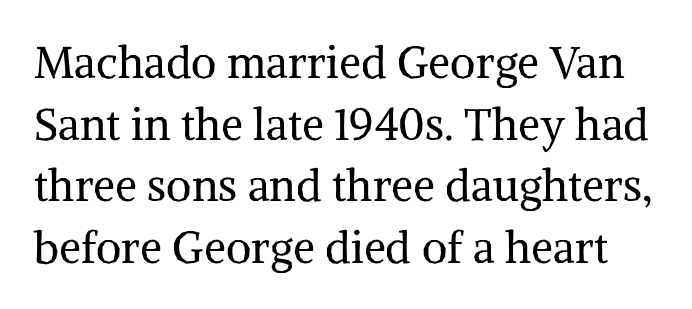
{"serif": "yes", "italic": "no", "bold": "no", "weight": "regular", "width": "normal", "stroke_contrast": "medium", "x_height": "medium", "monospaced": "no", "underline": "no", "line_spacing": "normal", "line_spacing_ratio": 1.4, "letter_spacing": "normal", "letter_spacing_em": 0.0, "glyph_px": 44}
